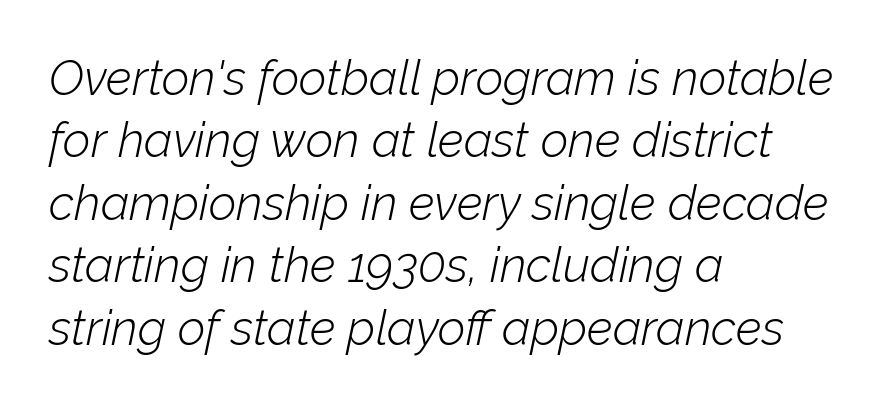
{"italic": "yes", "lean": "right", "slant_degrees": 12, "bold": "no", "weight": "light", "width": "normal", "stroke_contrast": "low", "x_height": "medium", "monospaced": "no", "underline": "no", "align": "left", "line_spacing": "normal", "line_spacing_ratio": 1.3, "letter_spacing": "normal", "letter_spacing_em": 0.0, "glyph_px": 48}
